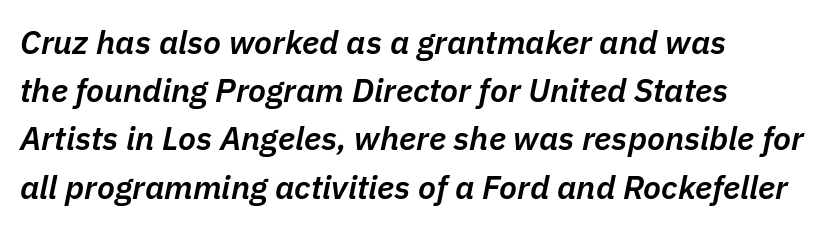
{"italic": "yes", "lean": "right", "slant_degrees": 11, "bold": "semi", "weight": "semibold", "width": "normal", "stroke_contrast": "low", "x_height": "medium", "monospaced": "no", "underline": "no", "align": "left", "line_spacing": "normal", "line_spacing_ratio": 1.46, "letter_spacing": "normal", "letter_spacing_em": 0.0, "glyph_px": 33}
